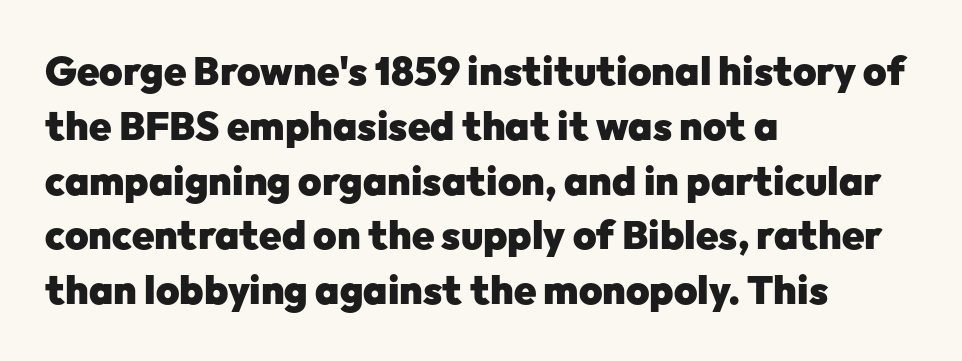
The image shows 40 px heavy sans-serif type, upright; set left-aligned, normal line spacing (1.37x), normal letter spacing, not underlined; low stroke contrast and a medium x-height.
